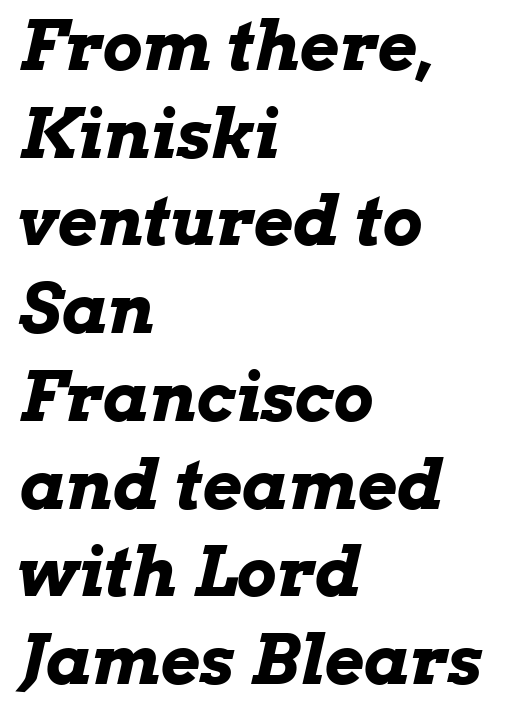
Q: Is the text bold? A: Yes.
Q: Is the text italic (slanted)? A: Yes, it leans right by about 13 degrees.
Q: Is the text underlined? A: No.
Q: How is the paragraph aligned? A: Left-aligned.
Q: Is the spacing between letters normal or unusually wide? A: Normal.
Q: Is the spacing between lines tight, normal or loose? A: Normal.
Q: Width (condensed, normal, or wide)? A: Wide.
Q: Stroke contrast? A: Low.
Q: x-height? A: Medium.
Q: Monospaced? A: No.
